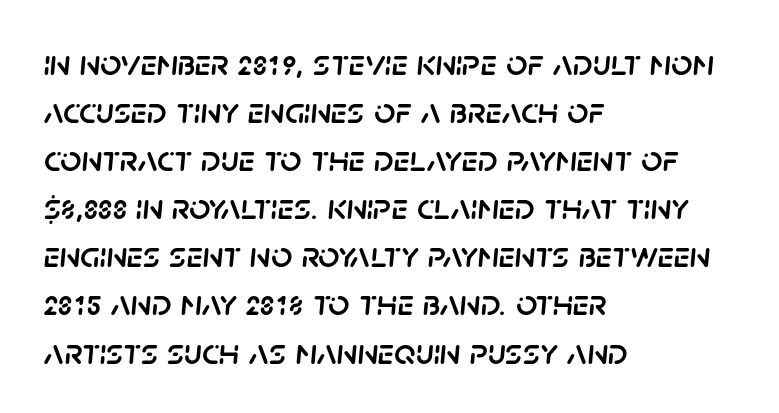
Do the characters align in a grid? No, the font is proportional. Slanted lettering throughout. The line-height multiplier appears to be the usual default. Compared with typical body copy, the letter spacing here is the same.
